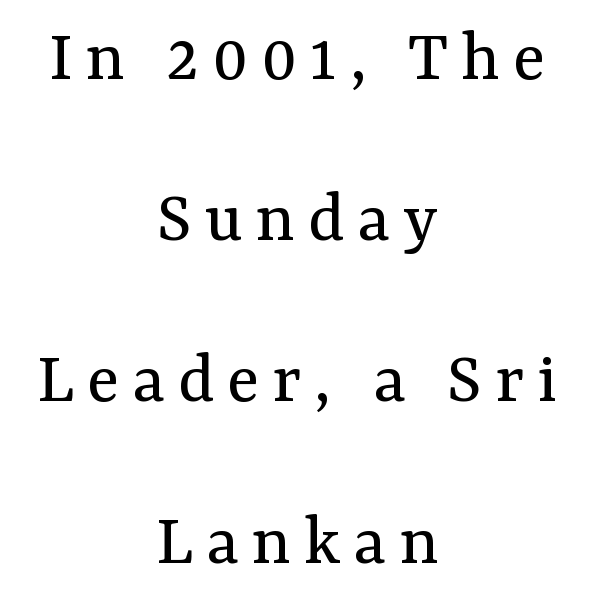
The image shows 75 px regular-weight serif type, upright; set centered, loose line spacing (2.15x), not underlined; medium stroke contrast and a medium x-height.
